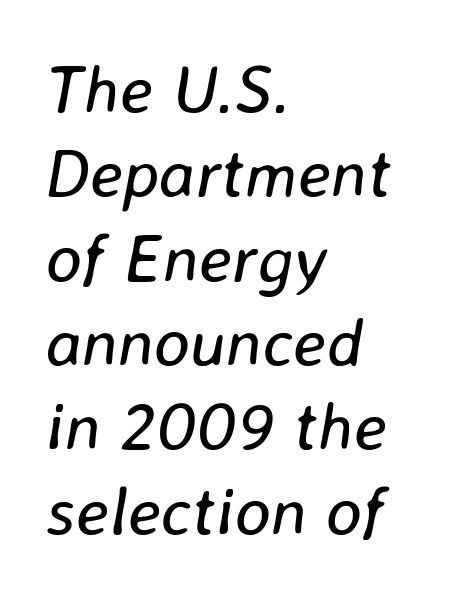
Q: Is the text bold? A: No.
Q: Is the text italic (slanted)? A: Yes, it leans right by about 8 degrees.
Q: Is the text underlined? A: No.
Q: How is the paragraph aligned? A: Left-aligned.
Q: Is the spacing between letters normal or unusually wide? A: Normal.
Q: Width (condensed, normal, or wide)? A: Normal.
Q: Stroke contrast? A: Low.
Q: x-height? A: Medium.
Q: Monospaced? A: No.
